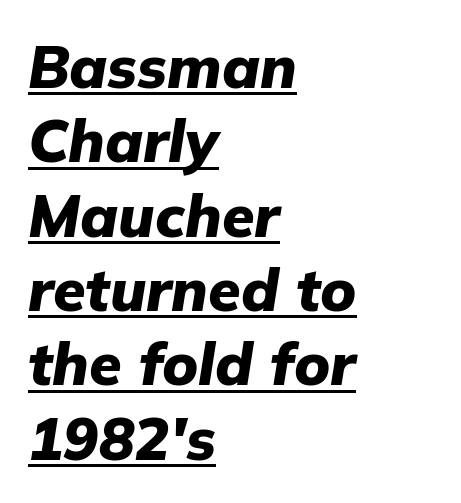
Q: Is the text bold? A: Yes.
Q: Is the text italic (slanted)? A: Yes, it leans right by about 9 degrees.
Q: Is the text underlined? A: Yes.
Q: How is the paragraph aligned? A: Left-aligned.
Q: Is the spacing between letters normal or unusually wide? A: Normal.
Q: Is the spacing between lines tight, normal or loose? A: Normal.
Q: Width (condensed, normal, or wide)? A: Normal.
Q: Stroke contrast? A: Low.
Q: x-height? A: Medium.
Q: Monospaced? A: No.
